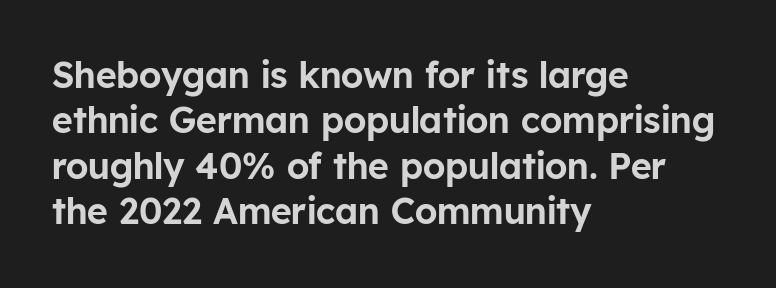
Words float on clear page, feet unadorned. Caption: standard tracking, unaltered. The lines are quadded left. The line-height multiplier appears to be the usual default.
